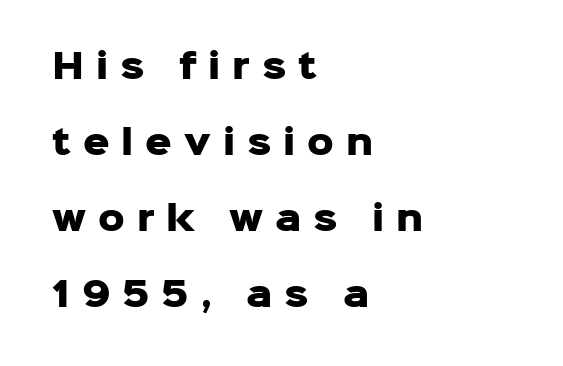
The image shows 33 px heavy sans-serif type, upright; set left-aligned, loose line spacing (2.3x), unusually wide letter spacing (+0.36 em), not underlined; low stroke contrast and a medium x-height.
